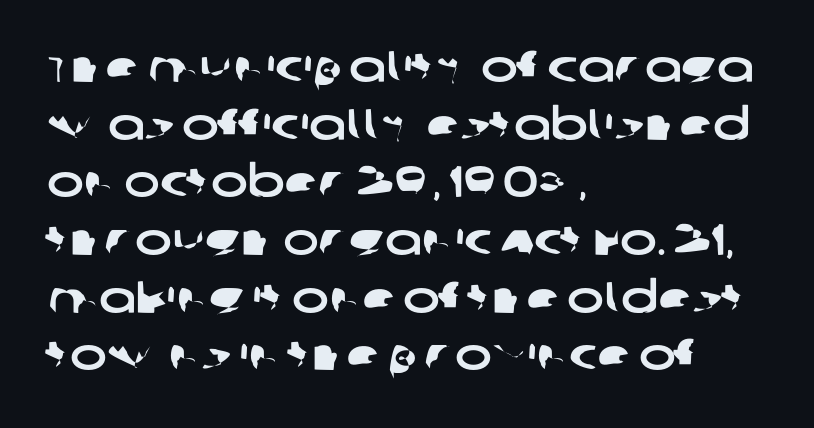
The letters sit at their default tracking, neither squeezed nor spread. Vertically, the passage feels balanced, rows spaced as you'd expect. Each line starts at the same left margin while the right side varies. This sample has the flowing, uneven cadence of proportional lettering. The area under the type is left untouched.
